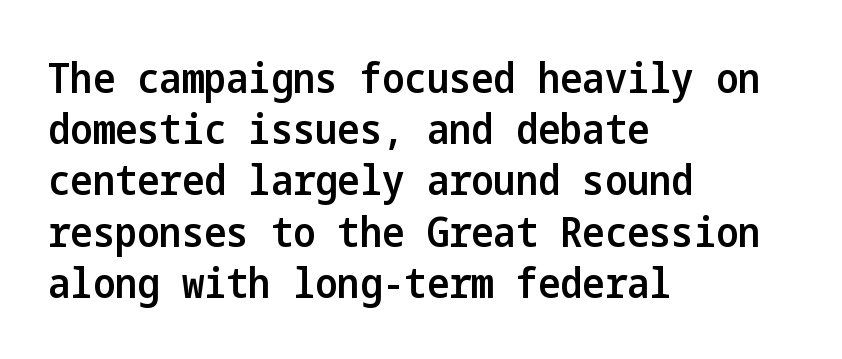
Clear beneath every line of the passage. What kind of face is this? One without serifs — a sans. A typesetter would mark this as roman, not italic. The passage shown has conventional tracking throughout. A bit beefed up — I'd call it semibold rather than bold. These lines are set flush left with a ragged right edge.
